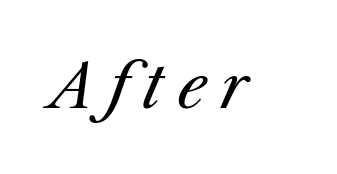
The image shows 59 px regular-weight type, italic (leaning right); set unusually wide letter spacing (+0.25 em), not underlined; medium stroke contrast and a medium x-height.
